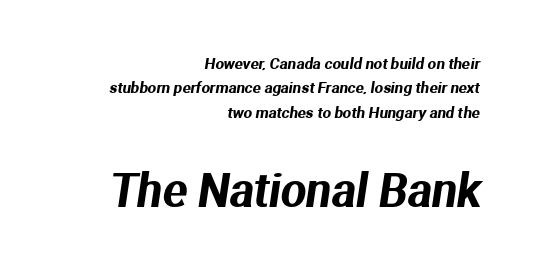
The more generous point size was reserved for the lower chunk. Font category for this specimen: sans-serif. Short note: letters normally spaced. Regarding leading, the lines here are spaced in the standard way. Character widths vary here, with narrow letters taking less room than wide ones. Teacher's note: observe the even right margin — that is flush-right alignment.
